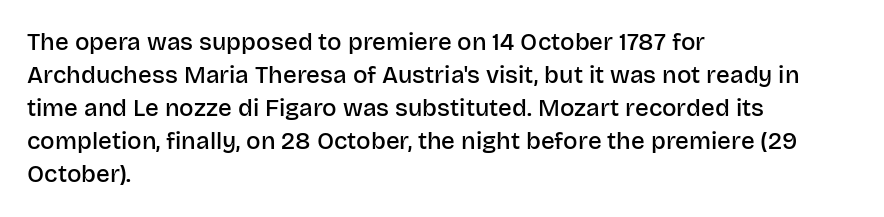
The image shows 24 px text type, upright; set left-aligned, normal line spacing (1.38x), normal letter spacing, not underlined.
